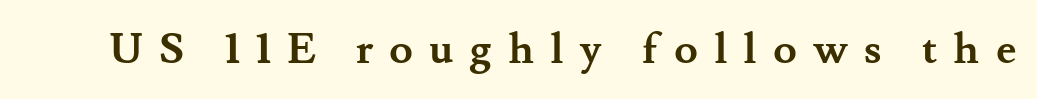
Q: Is the text bold? A: Yes.
Q: Is the text italic (slanted)? A: No, it is upright.
Q: Is the typeface a serif or a sans-serif typeface? A: Serif.
Q: Is the text underlined? A: No.
Q: Is the spacing between letters normal or unusually wide? A: Unusually wide.
Q: Width (condensed, normal, or wide)? A: Normal.
Q: Stroke contrast? A: Medium.
Q: x-height? A: Small.
Q: Monospaced? A: No.
